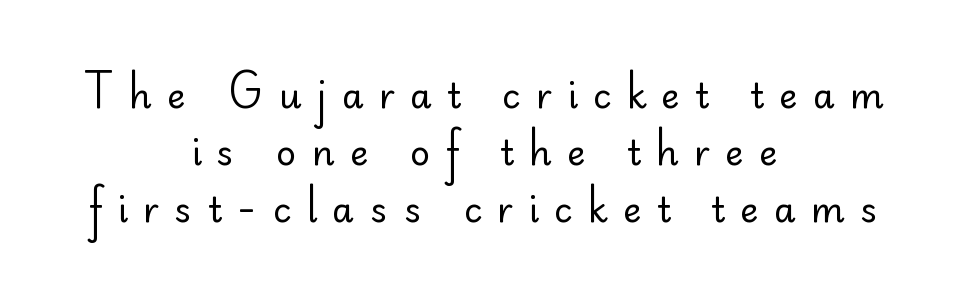
Q: Is the text bold? A: No.
Q: Is the text italic (slanted)? A: No, it is upright.
Q: Is the typeface a serif or a sans-serif typeface? A: Sans-serif.
Q: Is the text underlined? A: No.
Q: How is the paragraph aligned? A: Centered.
Q: Is the spacing between letters normal or unusually wide? A: Unusually wide.
Q: Is the spacing between lines tight, normal or loose? A: Normal.
Q: Width (condensed, normal, or wide)? A: Normal.
Q: Stroke contrast? A: Low.
Q: x-height? A: Small.
Q: Monospaced? A: No.
